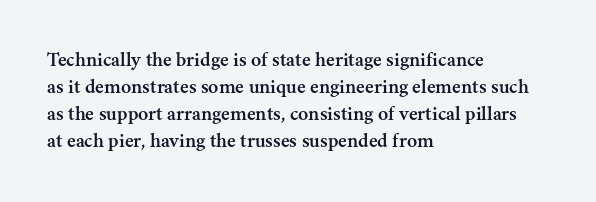
The letters stand straight up with perfectly vertical stems. Tracking here is standard; glyphs follow each other at the usual distance. Whoever set this chose a conventional vertical rhythm. The paragraph has a hard left edge and a soft right edge. Has an underline been added? It has not.
